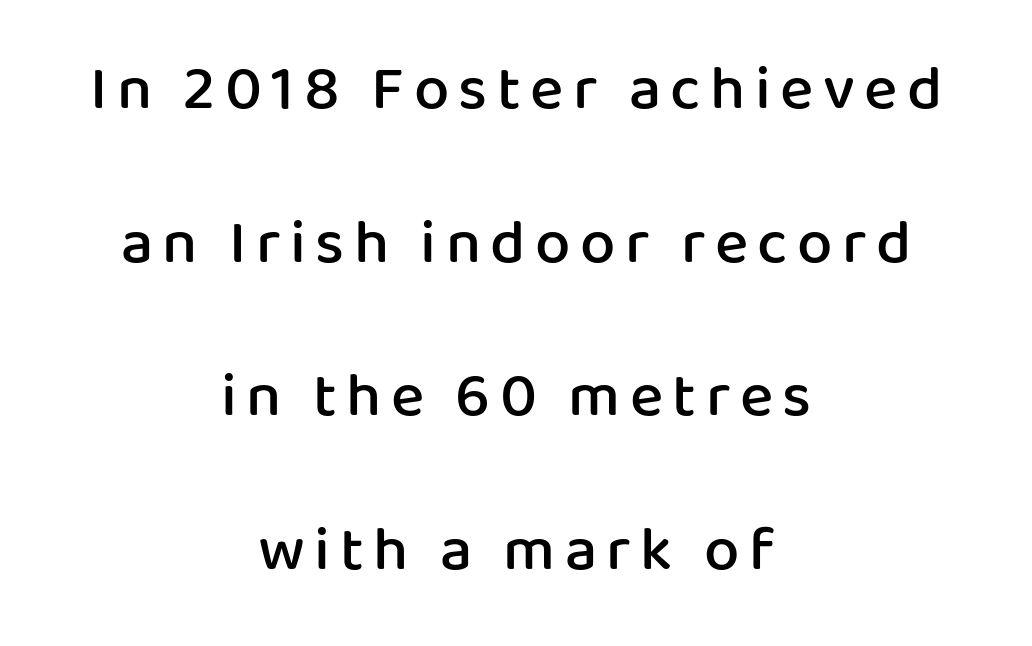
The image shows 63 px semibold sans-serif type, upright; set centered, loose line spacing (2.44x), not underlined; low stroke contrast and a medium x-height.
